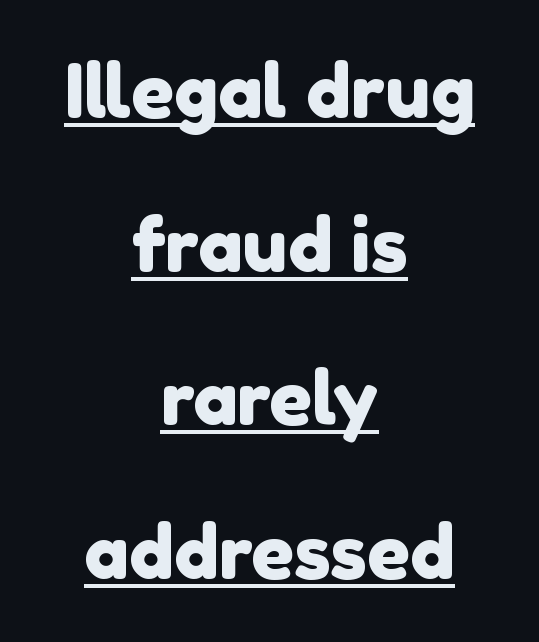
Q: Is the typeface a serif or a sans-serif typeface? A: Sans-serif.
Q: Is the text underlined? A: Yes.
Q: How is the paragraph aligned? A: Centered.
Q: Is the spacing between letters normal or unusually wide? A: Normal.
Q: Is the spacing between lines tight, normal or loose? A: Loose.
Q: Width (condensed, normal, or wide)? A: Normal.
Q: x-height? A: Medium.
Q: Monospaced? A: No.
